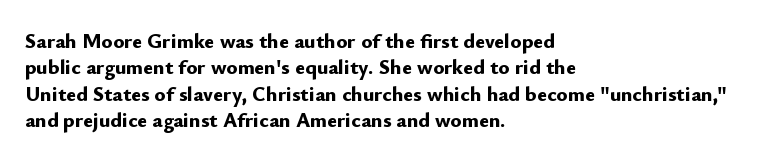
Q: Is the text bold? A: Yes.
Q: Is the text italic (slanted)? A: No, it is upright.
Q: Is the text underlined? A: No.
Q: How is the paragraph aligned? A: Left-aligned.
Q: Is the spacing between letters normal or unusually wide? A: Normal.
Q: Is the spacing between lines tight, normal or loose? A: Normal.
